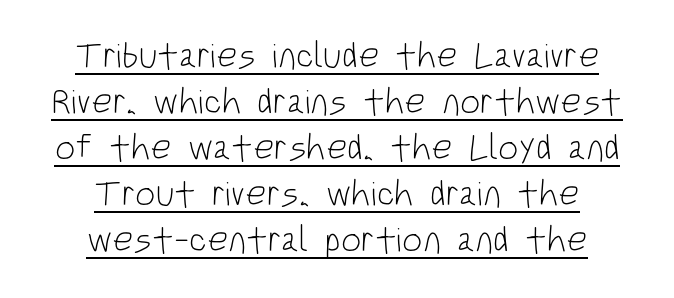
The block of text has a typical density, with ordinary space between rows. Which margin do the lines hug? Neither — every line sits in the middle. The typeface chosen for these lines omits serifs. Does a line run under the words? Yes, clearly.
